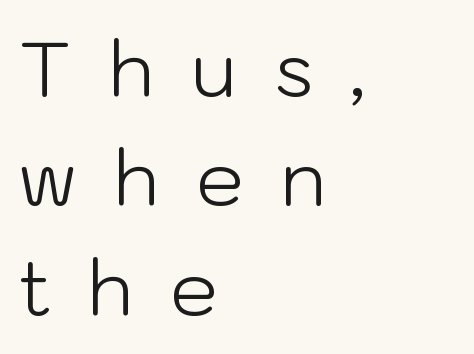
No feet cap the strokes, marking this as sans-serif type. Interline gaps are of average width in this sample. Students, note that the glyphs here are deliberately spaced far apart. Note the varied advance widths — an 'i' is clearly narrower than an 'm'. The strokes are not fattened; the text isn't bold.
